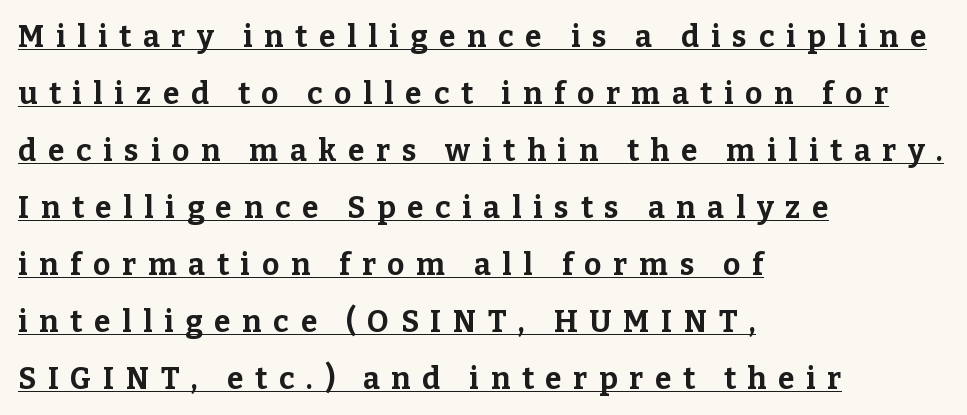
The image shows 30 px bold serif type, upright; set left-aligned, loose line spacing (1.9x), unusually wide letter spacing (+0.39 em), underlined; low stroke contrast and a medium x-height.
